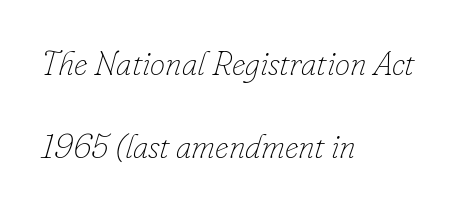
The letters look calm and open, with moderate or lighter stems. You could not count columns in this text — the font is proportionally spaced. Compared with typical paragraphs, the rows here are farther apart. The passage shown leans; its letterforms are oblique.
